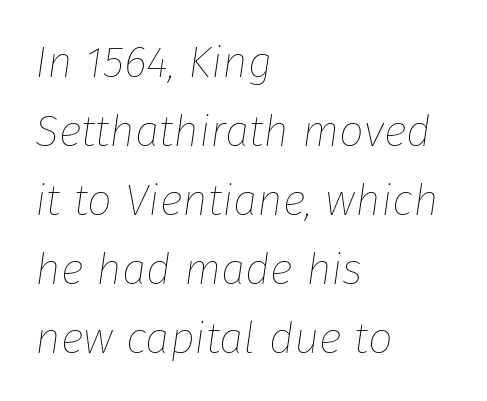
Lines of text with bare space underneath. A light-to-regular cut is what we see here. This sample has the flowing, uneven cadence of proportional lettering. Compared with typical body copy, the letter spacing here is the same. You can tell it's italic because the verticals aren't actually vertical. Reading down the column, the eye jumps a familiar distance to each next line.
